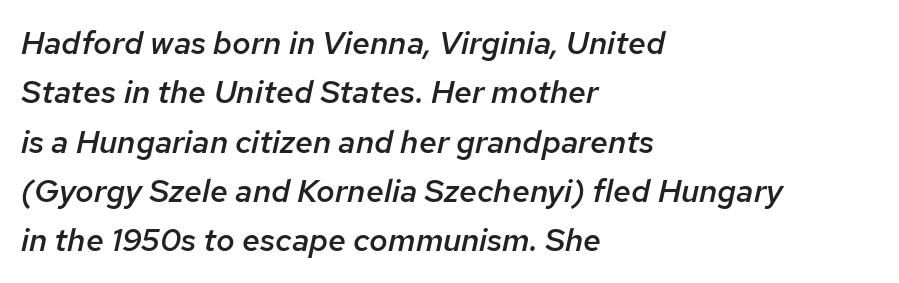
Q: Is the text bold? A: Semi-bold.
Q: Is the text italic (slanted)? A: Yes, it leans right by about 12 degrees.
Q: Is the text underlined? A: No.
Q: How is the paragraph aligned? A: Left-aligned.
Q: Is the spacing between letters normal or unusually wide? A: Normal.
Q: Is the spacing between lines tight, normal or loose? A: Normal.
Q: Width (condensed, normal, or wide)? A: Normal.
Q: Stroke contrast? A: Low.
Q: x-height? A: Medium.
Q: Monospaced? A: No.
